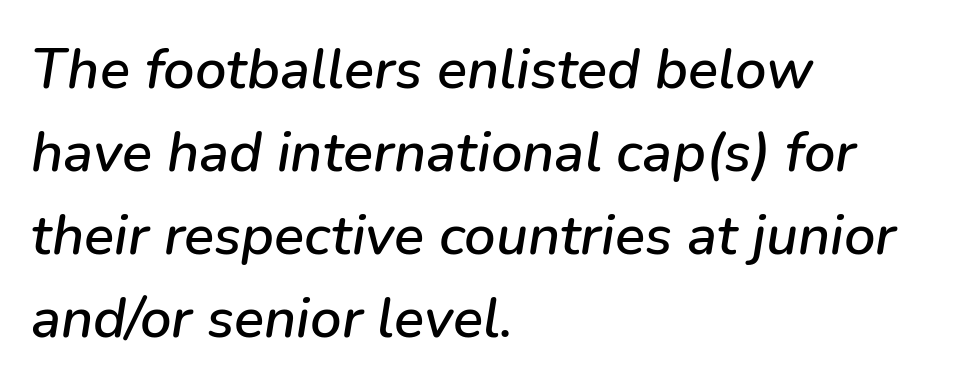
Underlining? Definitely not there. The space between consecutive lines is moderate. Glyph-to-glyph distance matches everyday printed text. These lines are set flush left with a ragged right edge.
